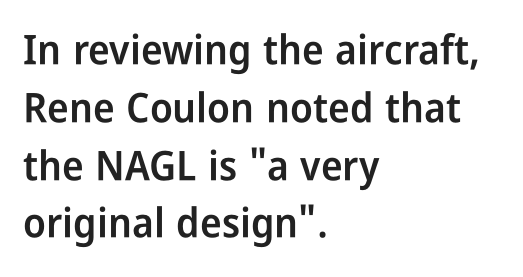
Students, note that the glyphs here touch the page at normal intervals. These words are printed semibold, heavier than regular yet not bold. You can tell from the bare stems that sans-serif type was used. The strip under each line holds only bare page.
